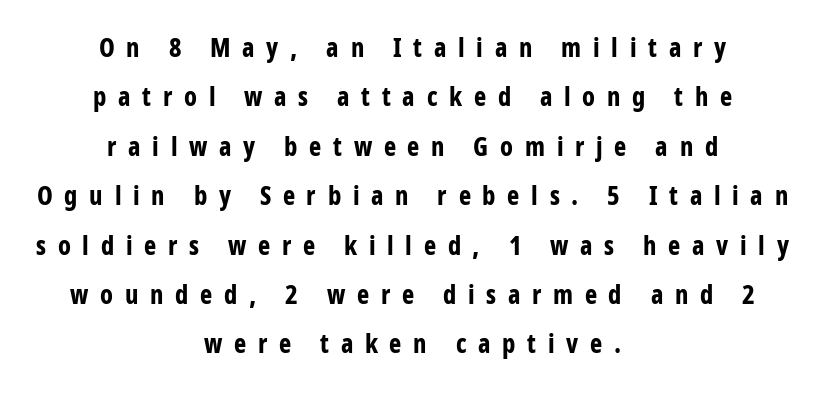
The face used here has the dense, thick strokes of a bold. Check the space under the baseline: it is left empty. The lines are quadded center. Every stem runs plumb, perpendicular to the baseline. Leading is clearly above the norm, producing a sparse column. What stands out about the letter spacing? Its width — letters are far apart.
